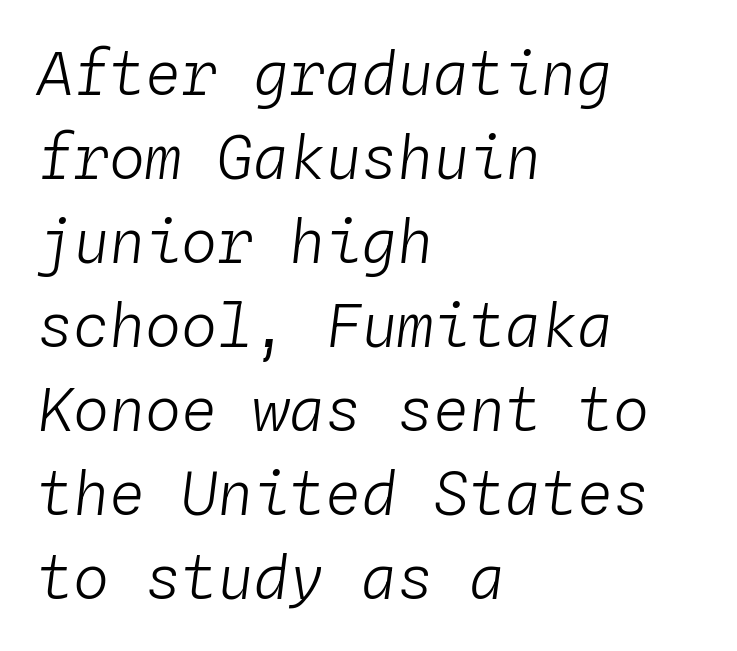
The image shows 60 px light type, italic (leaning right), monospaced; set left-aligned, normal line spacing (1.4x), normal letter spacing, not underlined; low stroke contrast and a medium x-height.
